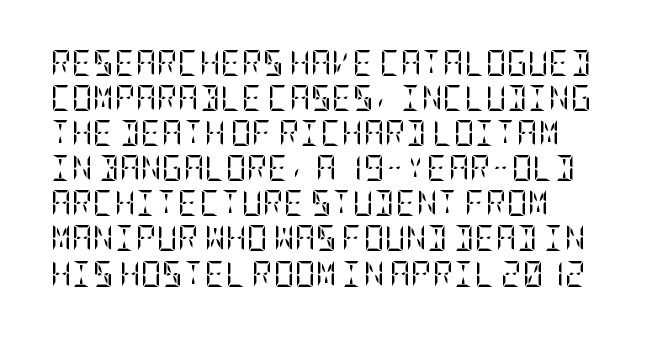
The image shows 26 px text type, upright; set normal line spacing (1.35x), normal letter spacing, not underlined.
